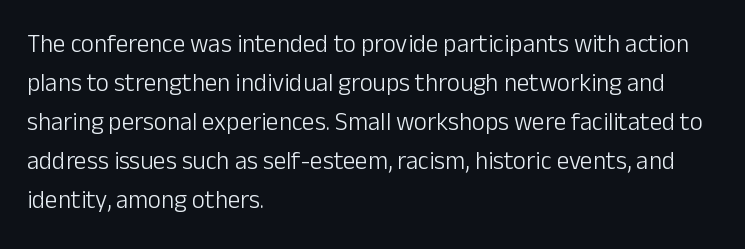
The image shows 25 px text type, upright; set left-aligned, normal line spacing (1.56x), normal letter spacing, not underlined.
